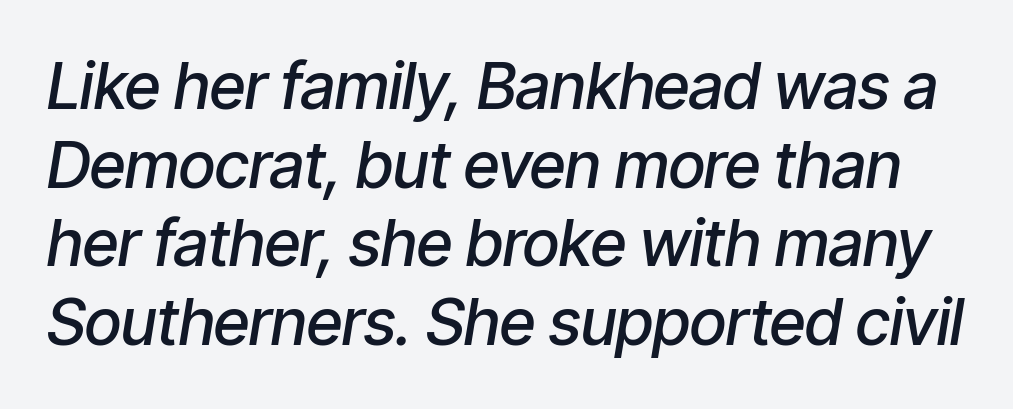
Q: Is the text bold? A: Semi-bold.
Q: Is the text italic (slanted)? A: Yes, it leans right by about 9 degrees.
Q: Is the text underlined? A: No.
Q: Is the spacing between letters normal or unusually wide? A: Normal.
Q: Width (condensed, normal, or wide)? A: Condensed.
Q: Stroke contrast? A: Low.
Q: x-height? A: Medium.
Q: Monospaced? A: No.
